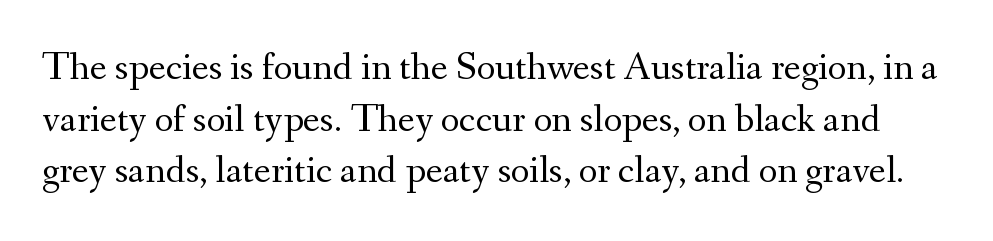
Honestly, the row spacing looks completely unremarkable. Ascenders rise straight up at ninety degrees. Unmarked baselines from the first word to the last. Do the characters align in a grid? No, the font is proportional.
